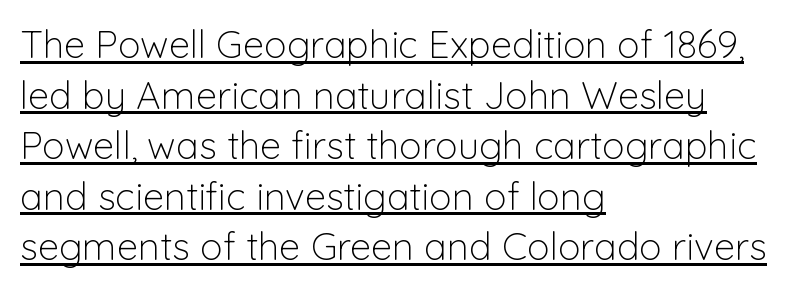
A student would call this left alignment; a typographer would say flush left, rag right. The rendering uses natural spacing where letterforms have individual widths. Emphasis is given by a line drawn under the lettering. Letter spacing: default.
